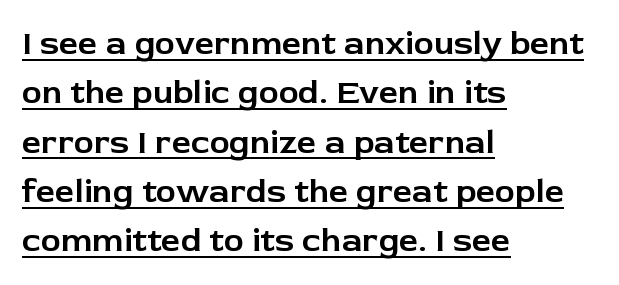
The letters stand upright; this is a roman face. The rendered words wear a rule along their underside. This block has exactly the height ordinary leading produces. Here the designer chose a conventional face with non-uniform glyph widths. In CSS terms this would be text-align: left. Nothing unusual about the tracking: characters are spaced as the font intends.
